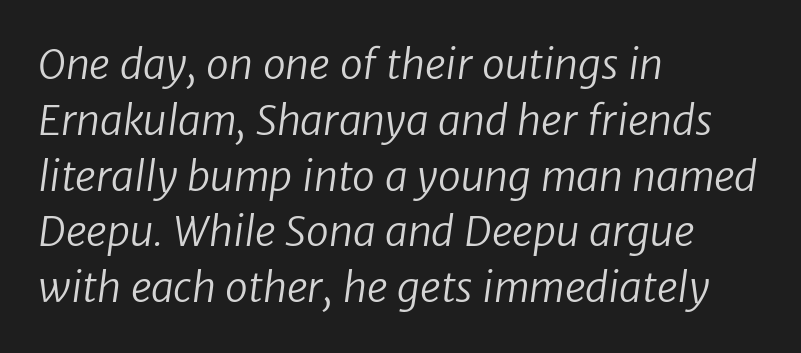
Q: Is the text bold? A: No.
Q: Is the typeface a serif or a sans-serif typeface? A: Sans-serif.
Q: Is the text underlined? A: No.
Q: How is the paragraph aligned? A: Left-aligned.
Q: Is the spacing between letters normal or unusually wide? A: Normal.
Q: Is the spacing between lines tight, normal or loose? A: Normal.
Q: Width (condensed, normal, or wide)? A: Normal.
Q: Stroke contrast? A: Low.
Q: x-height? A: Medium.
Q: Monospaced? A: No.
